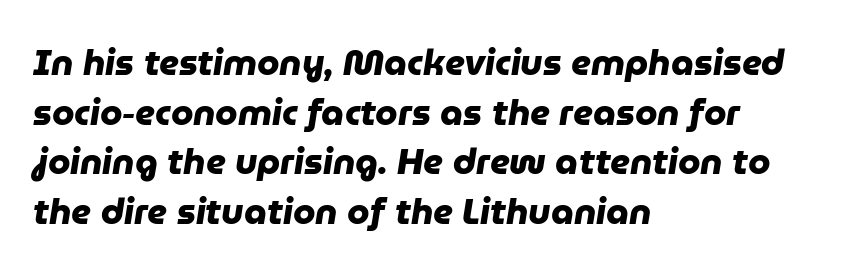
The image shows 36 px heavy sans-serif type; set left-aligned, normal line spacing (1.38x), normal letter spacing, not underlined; low stroke contrast and a medium x-height.
